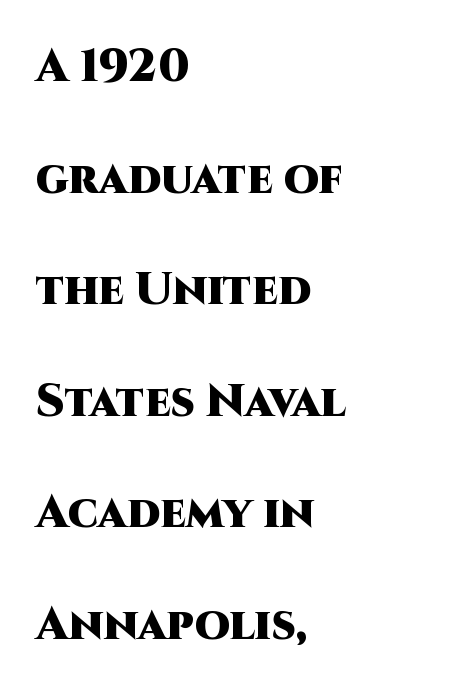
Q: Is the text bold? A: Yes.
Q: Is the text italic (slanted)? A: No, it is upright.
Q: Is the typeface a serif or a sans-serif typeface? A: Sans-serif.
Q: Is the text underlined? A: No.
Q: How is the paragraph aligned? A: Left-aligned.
Q: Is the spacing between letters normal or unusually wide? A: Normal.
Q: Is the spacing between lines tight, normal or loose? A: Loose.
Q: Width (condensed, normal, or wide)? A: Normal.
Q: Stroke contrast? A: High.
Q: x-height? A: Large.
Q: Monospaced? A: No.
